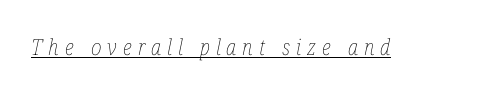
{"italic": "yes", "lean": "right", "slant_degrees": 12, "bold": "no", "underline": "yes", "letter_spacing": "wide", "letter_spacing_em": 0.27, "glyph_px": 22}
